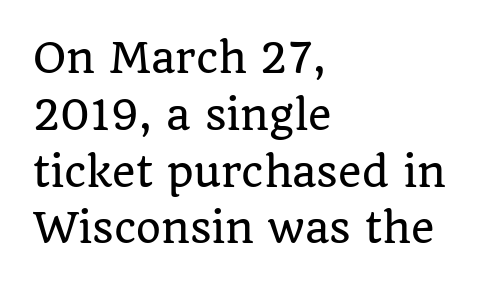
Q: Is the text italic (slanted)? A: No, it is upright.
Q: Is the typeface a serif or a sans-serif typeface? A: Serif.
Q: Is the text underlined? A: No.
Q: How is the paragraph aligned? A: Left-aligned.
Q: Is the spacing between letters normal or unusually wide? A: Normal.
Q: Is the spacing between lines tight, normal or loose? A: Normal.
Q: Width (condensed, normal, or wide)? A: Normal.
Q: Stroke contrast? A: Low.
Q: x-height? A: Large.
Q: Monospaced? A: No.
